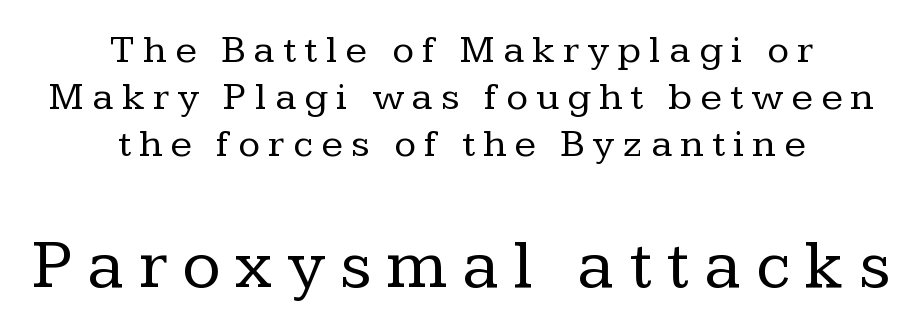
The image shows 70 px regular-weight serif type, upright; set centered, line spacing 1.18x, unusually wide letter spacing (+0.21 em), not underlined; the second (bottom) block is 1.75x larger; low stroke contrast and a medium x-height.
